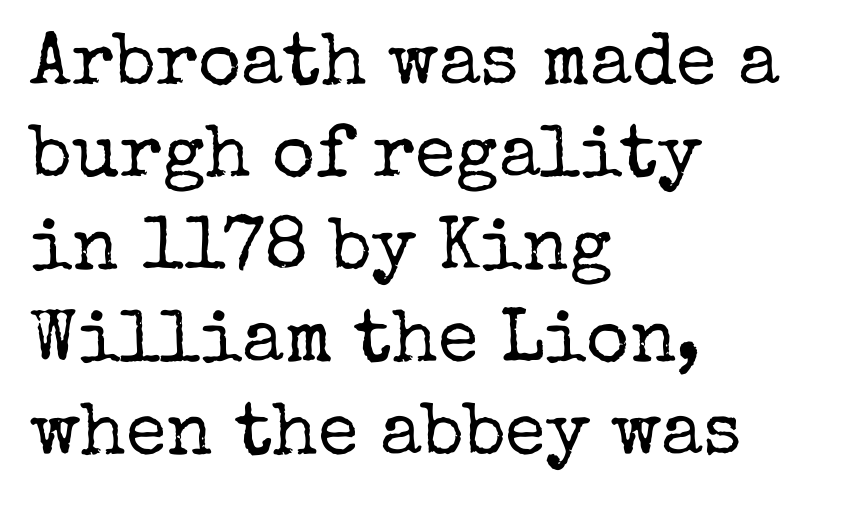
Heft: none added — not bold. The type sits square on the baseline with zero lean. This sample keeps an unexceptional amount of space between lines. Is this a fixed-width face? No — the glyphs have proportional, varying widths. The paragraph shown leans on its left margin. Just letters on the line, the space beneath them empty.
